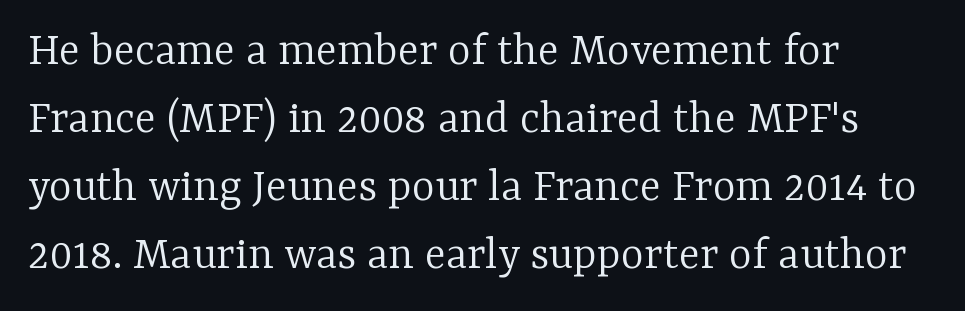
Q: Is the text bold? A: No.
Q: Is the text italic (slanted)? A: No, it is upright.
Q: Is the typeface a serif or a sans-serif typeface? A: Serif.
Q: Is the text underlined? A: No.
Q: How is the paragraph aligned? A: Left-aligned.
Q: Is the spacing between letters normal or unusually wide? A: Normal.
Q: Is the spacing between lines tight, normal or loose? A: Normal.
Q: Width (condensed, normal, or wide)? A: Normal.
Q: Stroke contrast? A: Low.
Q: x-height? A: Medium.
Q: Monospaced? A: No.
